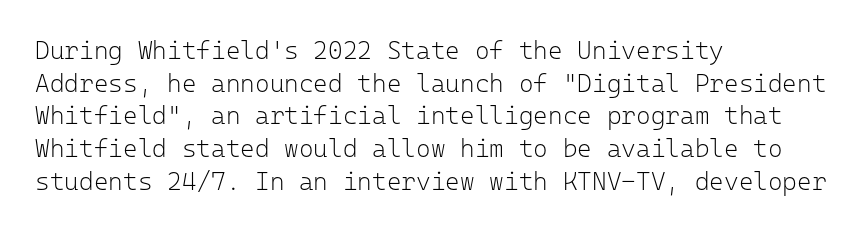
{"italic": "no", "bold": "no", "underline": "no", "align": "left", "line_spacing": "normal", "line_spacing_ratio": 1.31, "letter_spacing": "normal", "letter_spacing_em": 0.0, "glyph_px": 25}
